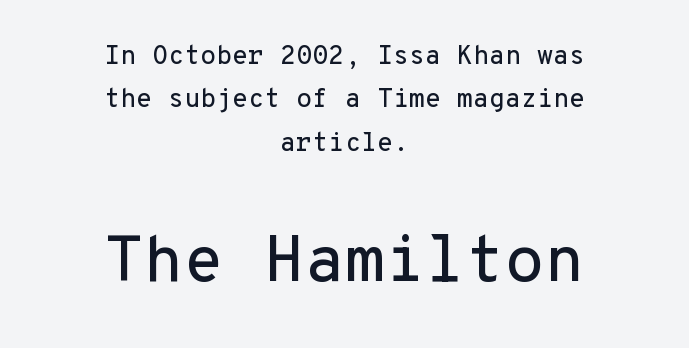
The image shows 65 px sans-serif type, upright, monospaced; set centered, normal line spacing (1.67x), normal letter spacing, not underlined; the second (bottom) block is 2.5x larger; low stroke contrast and a medium x-height.
